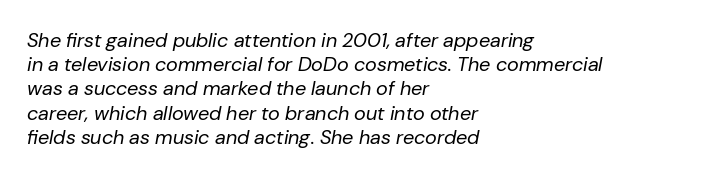
{"italic": "yes", "lean": "right", "slant_degrees": 10, "bold": "no", "underline": "no", "align": "left", "line_spacing_ratio": 1.21, "letter_spacing": "normal", "letter_spacing_em": 0.0, "glyph_px": 20}
